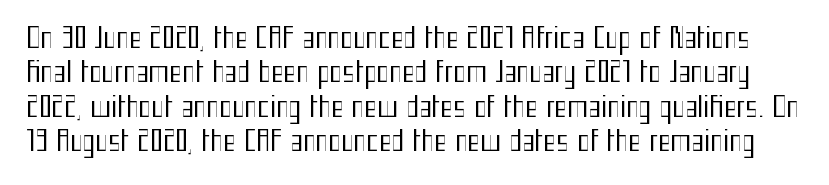
Q: Is the text bold? A: No.
Q: Is the text italic (slanted)? A: No, it is upright.
Q: Is the text underlined? A: No.
Q: Is the spacing between letters normal or unusually wide? A: Normal.
Q: Is the spacing between lines tight, normal or loose? A: Normal.
